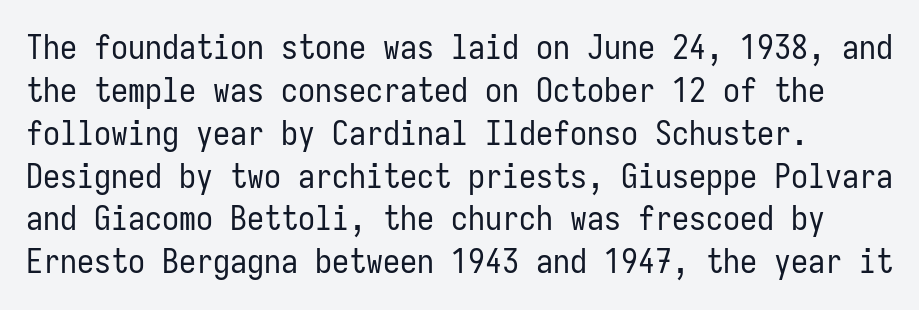
{"serif": "no", "italic": "no", "bold": "no", "weight": "regular", "width": "condensed", "stroke_contrast": "low", "x_height": "medium", "monospaced": "yes", "underline": "no", "line_spacing": "normal", "line_spacing_ratio": 1.26, "letter_spacing": "normal", "letter_spacing_em": 0.0, "glyph_px": 34}
